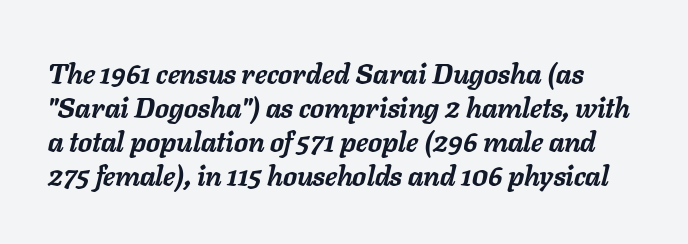
The image shows 28 px semibold type, italic (leaning right); set line spacing 1.22x, normal letter spacing, not underlined; low stroke contrast and a medium x-height.
